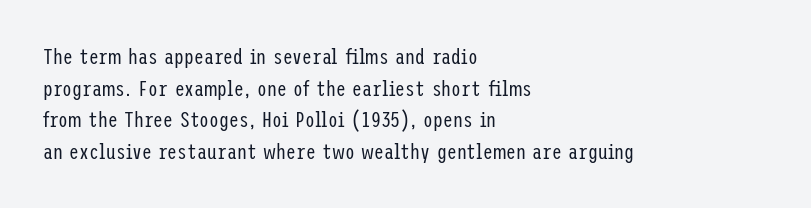
The image shows 22 px text type, upright; set left-aligned, normal line spacing (1.44x), normal letter spacing, not underlined.
